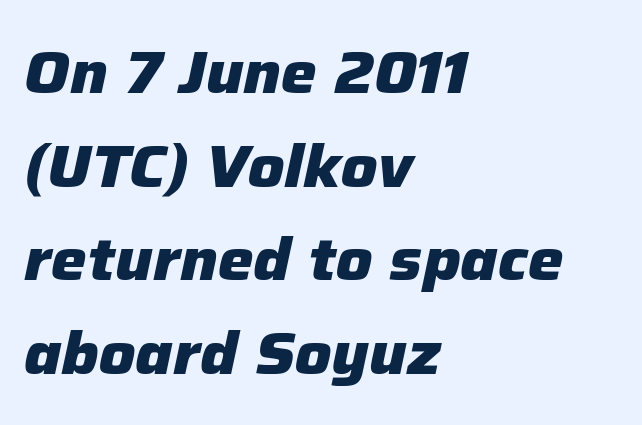
The image shows 60 px heavy type, italic (leaning right); set left-aligned, normal line spacing (1.56x), normal letter spacing, not underlined; low stroke contrast and a medium x-height.
